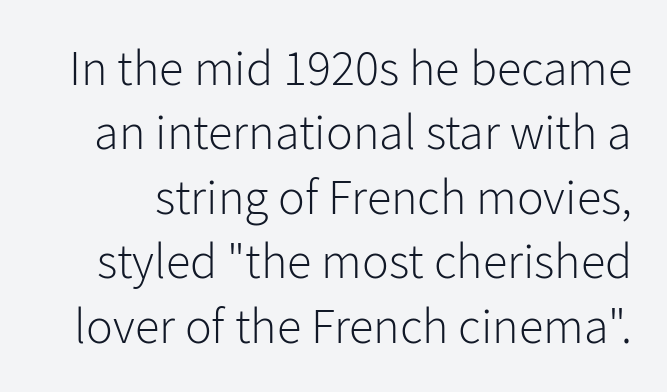
Observe the absence of serifs on each vertical stroke in this sample. Plain, unruled lines of type. Rows of type keep a routine distance in the vertical direction. The type sits square on the baseline with zero lean. No extra tracking has been applied to these lines.
